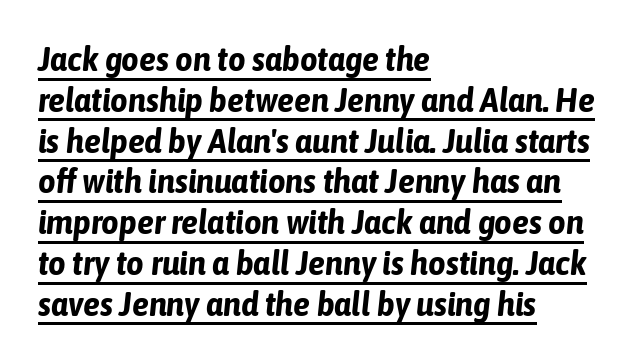
{"italic": "yes", "lean": "right", "slant_degrees": 6, "bold": "yes", "weight": "bold", "width": "condensed", "stroke_contrast": "low", "x_height": "medium", "monospaced": "no", "underline": "yes", "align": "left", "line_spacing_ratio": 1.2, "letter_spacing": "normal", "letter_spacing_em": 0.0, "glyph_px": 34}
